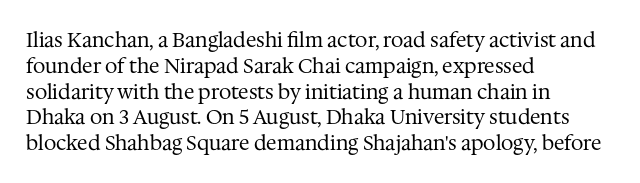
Q: Is the text bold? A: No.
Q: Is the text italic (slanted)? A: No, it is upright.
Q: Is the text underlined? A: No.
Q: How is the paragraph aligned? A: Left-aligned.
Q: Is the spacing between letters normal or unusually wide? A: Normal.
Q: Is the spacing between lines tight, normal or loose? A: Normal.
